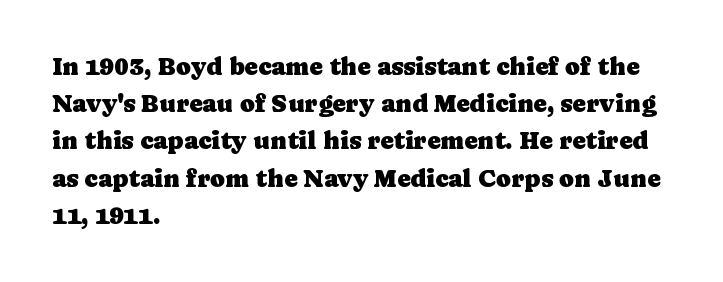
The image shows 25 px text type, upright; set left-aligned, normal line spacing (1.49x), normal letter spacing, not underlined.
